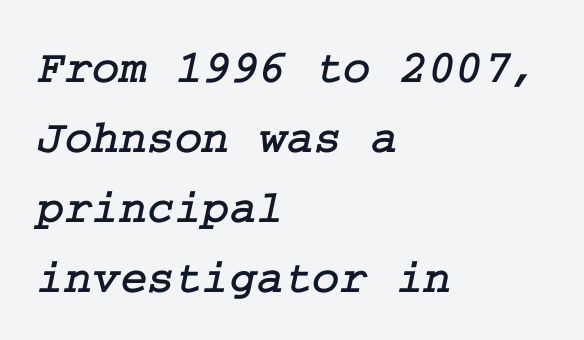
The image shows 47 px serif type; set left-aligned, normal line spacing (1.49x), normal letter spacing, not underlined; low stroke contrast and a medium x-height.
